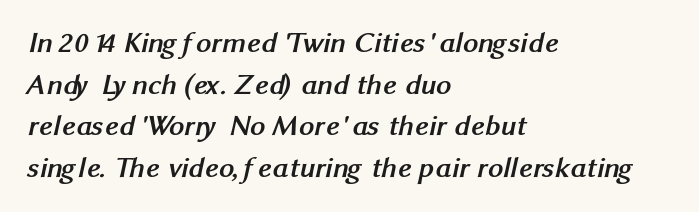
Q: Is the text bold? A: Yes.
Q: Is the typeface a serif or a sans-serif typeface? A: Sans-serif.
Q: Is the text underlined? A: No.
Q: How is the paragraph aligned? A: Left-aligned.
Q: Is the spacing between letters normal or unusually wide? A: Normal.
Q: Is the spacing between lines tight, normal or loose? A: Normal.
Q: Width (condensed, normal, or wide)? A: Normal.
Q: Stroke contrast? A: Medium.
Q: x-height? A: Medium.
Q: Monospaced? A: No.
